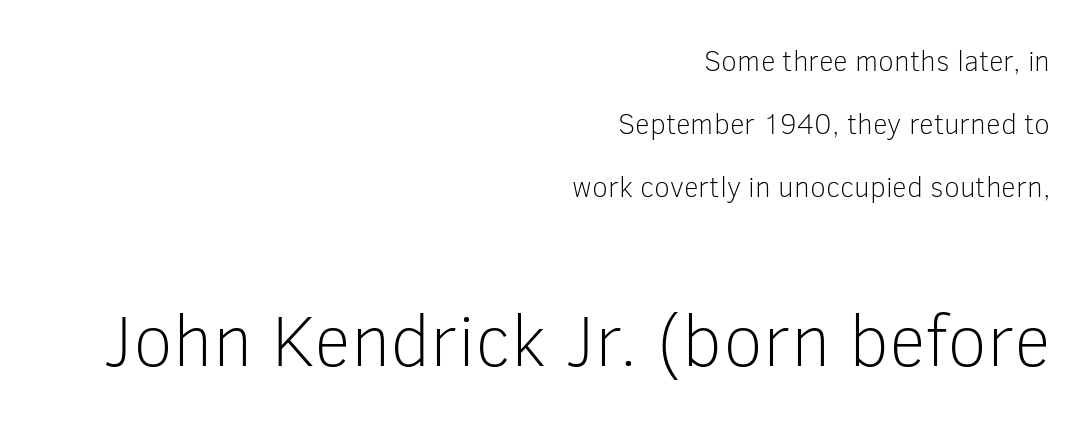
Q: Is the text bold? A: No.
Q: Is the text italic (slanted)? A: No, it is upright.
Q: Is the typeface a serif or a sans-serif typeface? A: Sans-serif.
Q: Is the text underlined? A: No.
Q: How is the paragraph aligned? A: Right-aligned.
Q: Is the spacing between letters normal or unusually wide? A: Normal.
Q: Is the spacing between lines tight, normal or loose? A: Loose.
Q: Which block of text is set in a larger size, the first (top) or the second (bottom)? A: The second (bottom) one.
Q: Width (condensed, normal, or wide)? A: Normal.
Q: Stroke contrast? A: Low.
Q: x-height? A: Medium.
Q: Monospaced? A: No.
